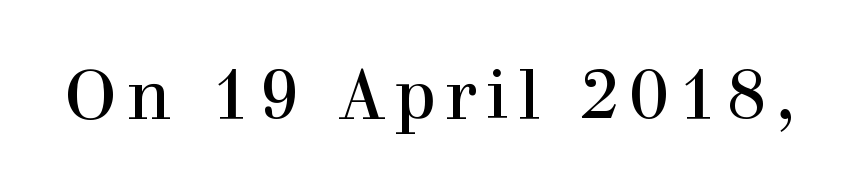
{"serif": "yes", "italic": "no", "bold": "no", "weight": "regular", "width": "normal", "stroke_contrast": "high", "x_height": "medium", "monospaced": "no", "underline": "no", "glyph_px": 69}
